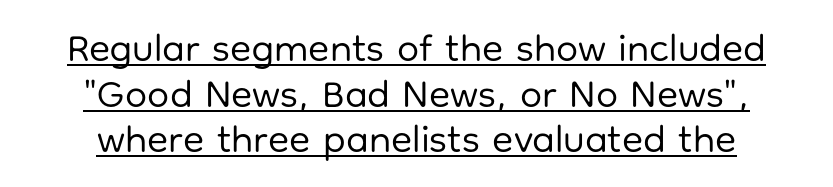
The image shows 39 px regular-weight sans-serif type, upright; set centered, line spacing 1.17x, normal letter spacing, underlined; low stroke contrast and a medium x-height.
